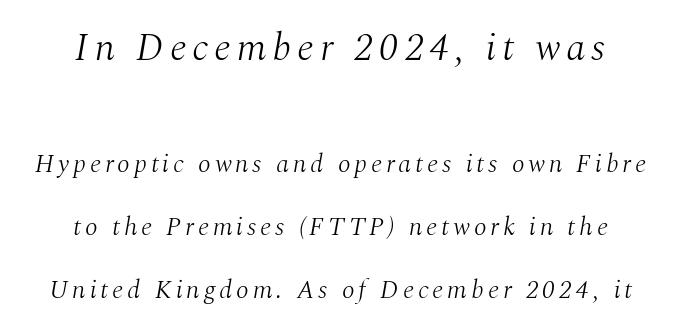
{"serif": "yes", "italic": "yes", "lean": "right", "slant_degrees": 10, "bold": "no", "weight": "light", "width": "normal", "stroke_contrast": "medium", "x_height": "medium", "monospaced": "no", "underline": "no", "align": "center", "line_spacing": "loose", "line_spacing_ratio": 2.43, "larger_block": "first", "size_ratio": 1.5, "glyph_px": 39}
